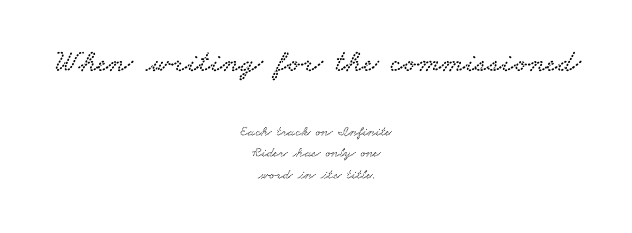
Q: Is the typeface a serif or a sans-serif typeface? A: Serif.
Q: Is the text underlined? A: No.
Q: How is the paragraph aligned? A: Centered.
Q: Is the spacing between letters normal or unusually wide? A: Normal.
Q: Is the spacing between lines tight, normal or loose? A: Normal.
Q: Which block of text is set in a larger size, the first (top) or the second (bottom)? A: The first (top) one.
Q: Width (condensed, normal, or wide)? A: Wide.
Q: Stroke contrast? A: Low.
Q: x-height? A: Small.
Q: Monospaced? A: No.
